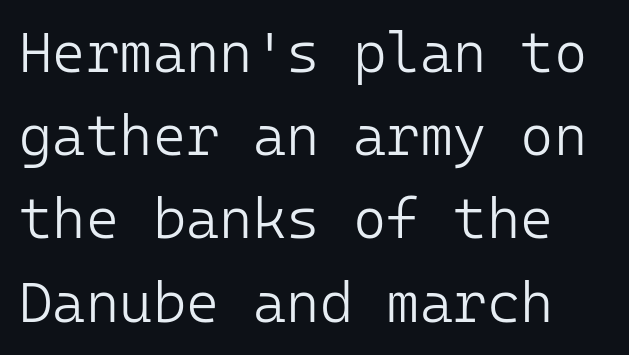
{"serif": "no", "italic": "no", "bold": "no", "weight": "light", "width": "normal", "stroke_contrast": "low", "x_height": "medium", "monospaced": "yes", "underline": "no", "line_spacing": "normal", "line_spacing_ratio": 1.46, "letter_spacing": "normal", "letter_spacing_em": 0.0, "glyph_px": 57}
